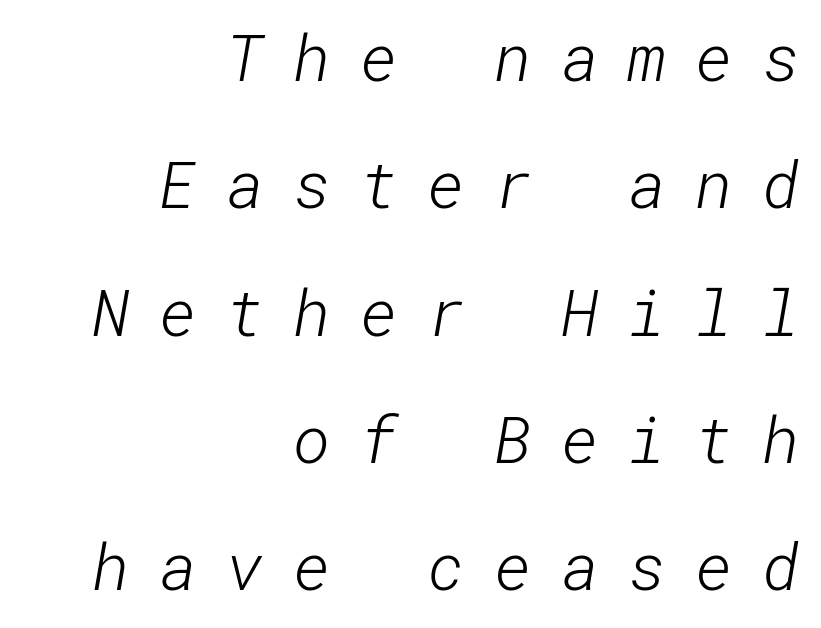
The image shows 64 px light sans-serif type; set right-aligned, loose line spacing (1.99x), unusually wide letter spacing (+0.46 em), not underlined; low stroke contrast and a medium x-height.
